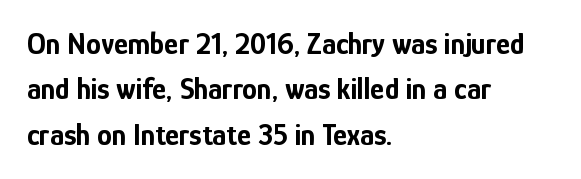
Q: Is the text bold? A: Yes.
Q: Is the text italic (slanted)? A: No, it is upright.
Q: Is the typeface a serif or a sans-serif typeface? A: Sans-serif.
Q: Is the text underlined? A: No.
Q: How is the paragraph aligned? A: Left-aligned.
Q: Is the spacing between letters normal or unusually wide? A: Normal.
Q: Is the spacing between lines tight, normal or loose? A: Normal.
Q: Width (condensed, normal, or wide)? A: Condensed.
Q: Stroke contrast? A: Low.
Q: x-height? A: Medium.
Q: Monospaced? A: No.
